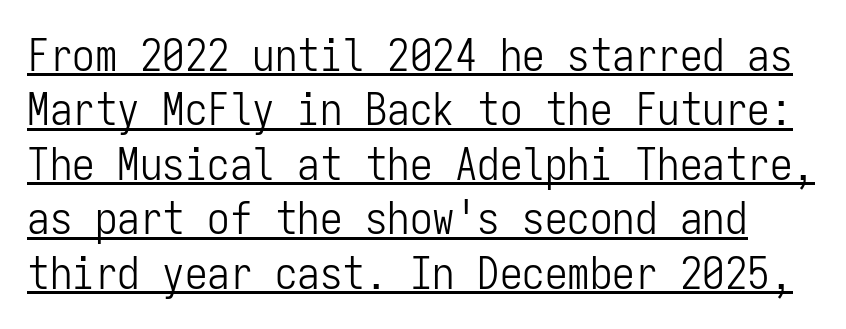
Q: Is the text bold? A: No.
Q: Is the text italic (slanted)? A: No, it is upright.
Q: Is the typeface a serif or a sans-serif typeface? A: Sans-serif.
Q: Is the text underlined? A: Yes.
Q: Is the spacing between letters normal or unusually wide? A: Normal.
Q: Width (condensed, normal, or wide)? A: Condensed.
Q: Stroke contrast? A: Low.
Q: x-height? A: Medium.
Q: Monospaced? A: Yes.
